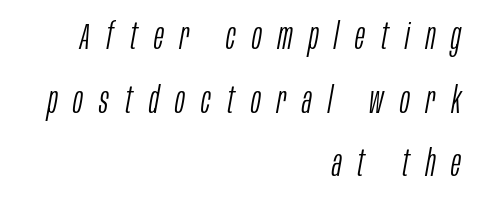
The image shows 37 px light, condensed type, italic (leaning right); set right-aligned, line spacing 1.72x, unusually wide letter spacing (+0.44 em), not underlined; low stroke contrast and a large x-height.
